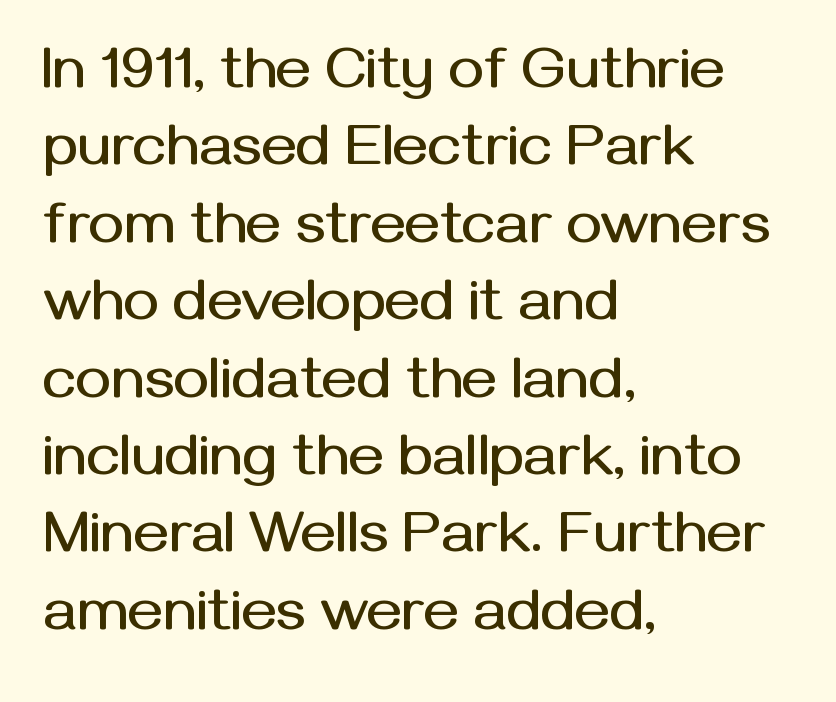
The image shows 60 px sans-serif type, upright; set left-aligned, normal line spacing (1.29x), normal letter spacing, not underlined; medium stroke contrast and a medium x-height.
